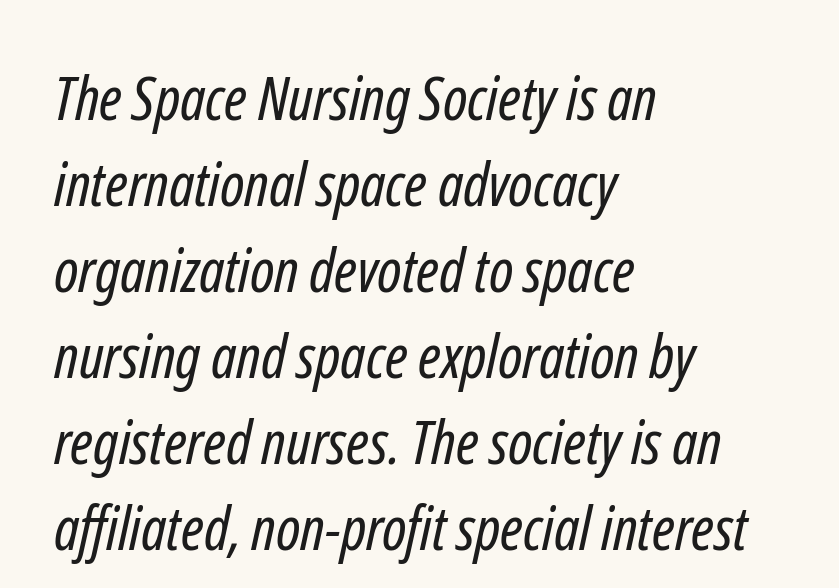
{"serif": "no", "bold": "no", "weight": "regular", "width": "condensed", "stroke_contrast": "low", "x_height": "medium", "monospaced": "no", "underline": "no", "align": "left", "line_spacing": "normal", "line_spacing_ratio": 1.41, "letter_spacing": "normal", "letter_spacing_em": 0.0, "glyph_px": 61}
